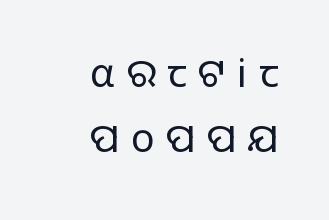
Each letter keeps its own natural width here, so spacing adapts to shape. This block has exactly the height ordinary leading produces. The gaps between neighbouring characters are conspicuously large. Compared with a typical body face, this is equally light or lighter still. A flush-right, rag-left setting is used for this passage.
